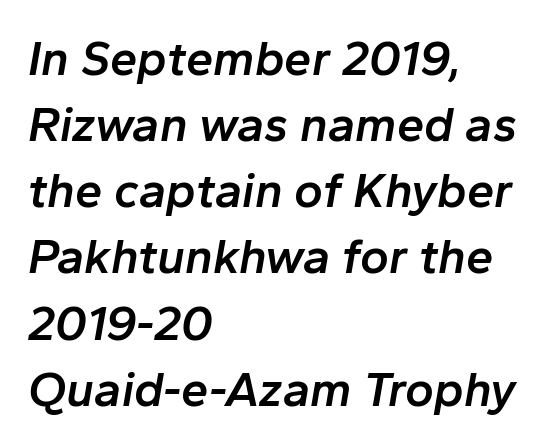
The leading is moderate, giving the passage an even texture. If you drew a line through each stem, it would be angled. The rendering uses natural spacing where letterforms have individual widths. A fair bit of extra ink — the face is semibold, not bold. Line beginnings align vertically; line endings do not. Clear beneath every line of the passage.
